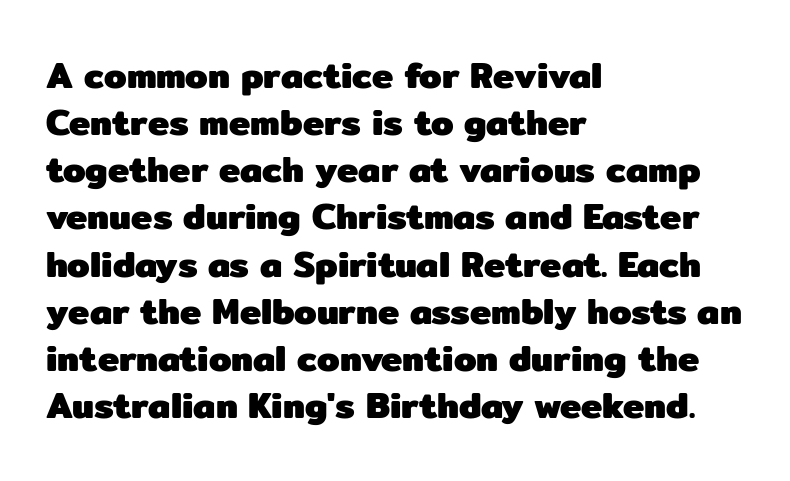
{"serif": "no", "italic": "no", "bold": "yes", "weight": "heavy", "width": "normal", "stroke_contrast": "low", "x_height": "medium", "monospaced": "no", "underline": "no", "align": "left", "line_spacing": "normal", "line_spacing_ratio": 1.31, "letter_spacing": "normal", "letter_spacing_em": 0.0, "glyph_px": 36}
